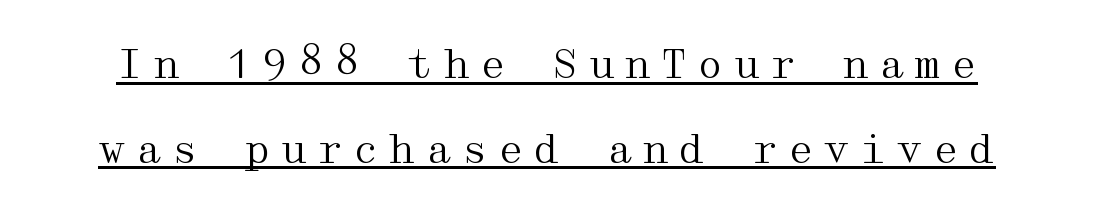
The image shows 39 px regular-weight, wide serif type, upright; set loose line spacing (2.17x), unusually wide letter spacing (+0.23 em), underlined; medium stroke contrast and a medium x-height.
